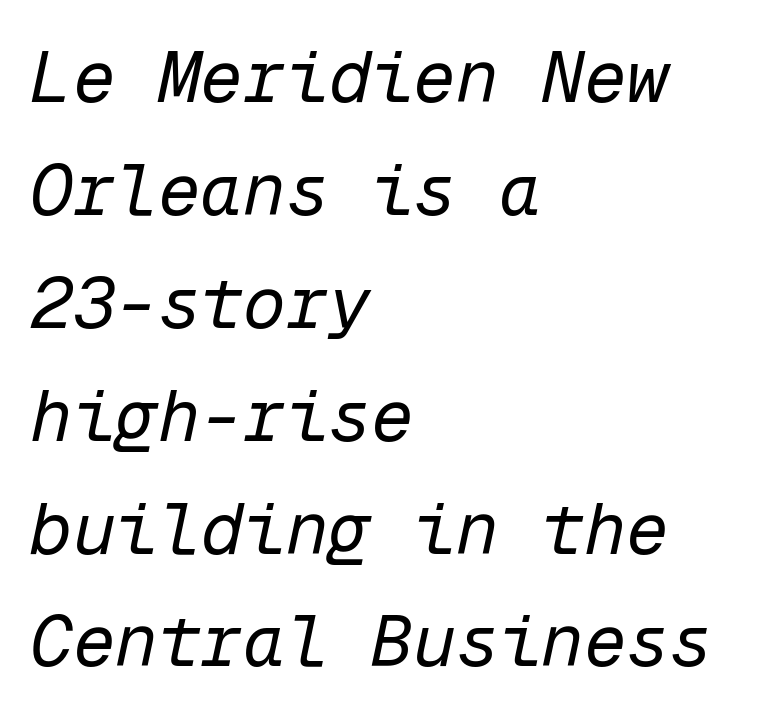
Vertical stems look standard width or narrower in stroke. Where is the straight margin? On the left. There is no visible air inserted between adjacent glyphs. This sample has the even, mechanical cadence of fixed-width lettering. The specimen omits any rule beneath the text block's lines.
